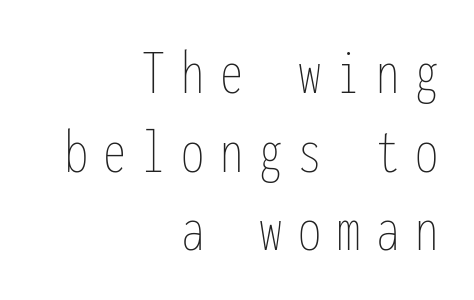
Q: Is the text bold? A: No.
Q: Is the text italic (slanted)? A: No, it is upright.
Q: Is the text underlined? A: No.
Q: How is the paragraph aligned? A: Right-aligned.
Q: Is the spacing between letters normal or unusually wide? A: Unusually wide.
Q: Width (condensed, normal, or wide)? A: Condensed.
Q: Stroke contrast? A: Low.
Q: x-height? A: Medium.
Q: Monospaced? A: Yes.
